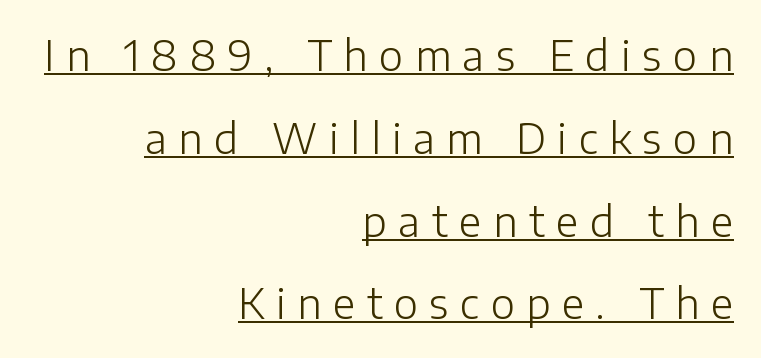
{"serif": "no", "italic": "no", "bold": "no", "weight": "light", "width": "normal", "stroke_contrast": "low", "x_height": "medium", "monospaced": "no", "underline": "yes", "align": "right", "line_spacing": "loose", "line_spacing_ratio": 2.02, "letter_spacing": "wide", "letter_spacing_em": 0.28, "glyph_px": 41}
